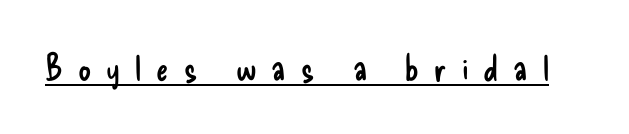
Q: Is the text bold? A: No.
Q: Is the text italic (slanted)? A: No, it is upright.
Q: Is the typeface a serif or a sans-serif typeface? A: Sans-serif.
Q: Is the text underlined? A: Yes.
Q: Is the spacing between letters normal or unusually wide? A: Unusually wide.
Q: Width (condensed, normal, or wide)? A: Condensed.
Q: Stroke contrast? A: Low.
Q: x-height? A: Small.
Q: Monospaced? A: No.
